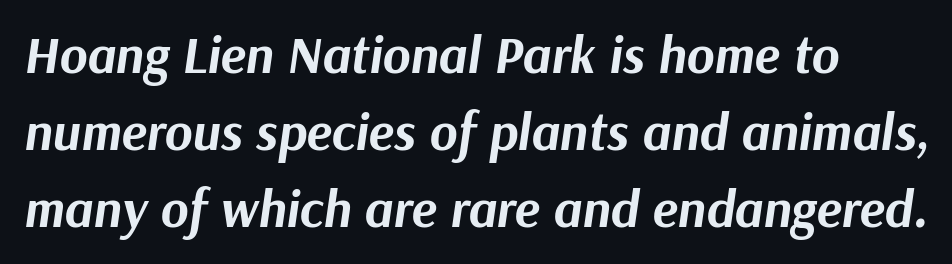
Q: Is the text bold? A: Yes.
Q: Is the text italic (slanted)? A: Yes, it leans right by about 9 degrees.
Q: Is the text underlined? A: No.
Q: How is the paragraph aligned? A: Left-aligned.
Q: Is the spacing between letters normal or unusually wide? A: Normal.
Q: Is the spacing between lines tight, normal or loose? A: Normal.
Q: Width (condensed, normal, or wide)? A: Normal.
Q: Stroke contrast? A: Medium.
Q: x-height? A: Medium.
Q: Monospaced? A: No.
